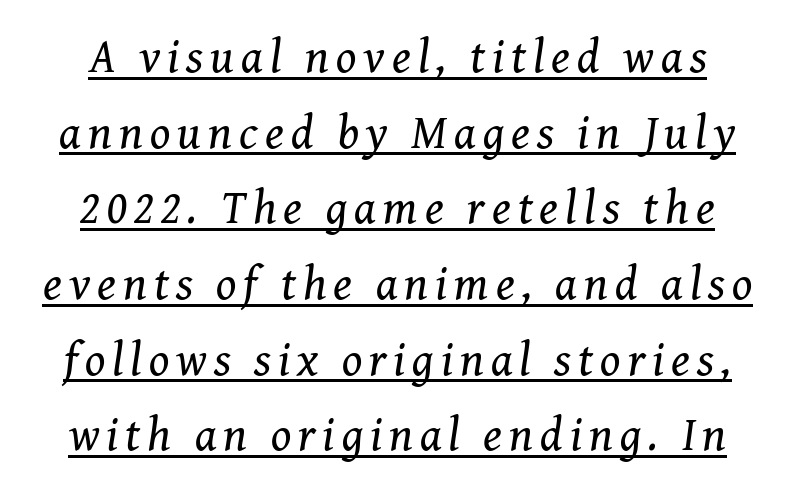
The vertical gap from one line to the next is medium. You could not count columns in this text — the font is proportionally spaced. The whole block is typeset with a tilt. Decoration check: the copy is underlined.
